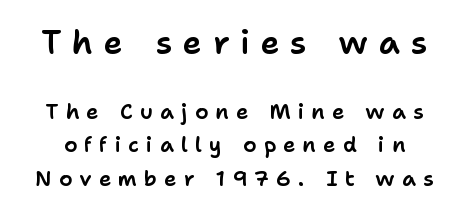
Q: Is the text italic (slanted)? A: No, it is upright.
Q: Is the typeface a serif or a sans-serif typeface? A: Sans-serif.
Q: Is the text underlined? A: No.
Q: Is the spacing between letters normal or unusually wide? A: Unusually wide.
Q: Is the spacing between lines tight, normal or loose? A: Normal.
Q: Which block of text is set in a larger size, the first (top) or the second (bottom)? A: The first (top) one.
Q: Width (condensed, normal, or wide)? A: Normal.
Q: Stroke contrast? A: Low.
Q: x-height? A: Medium.
Q: Monospaced? A: No.
